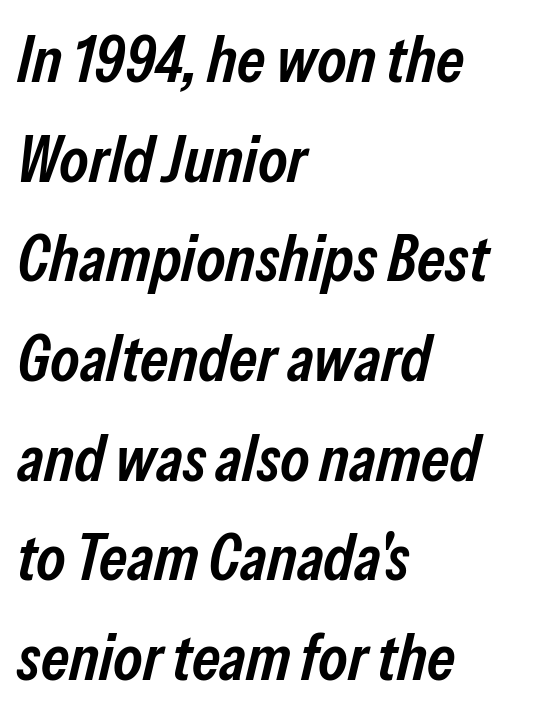
The image shows 66 px semibold, condensed type, italic (leaning right); set left-aligned, normal line spacing (1.51x), normal letter spacing, not underlined; low stroke contrast and a medium x-height.
